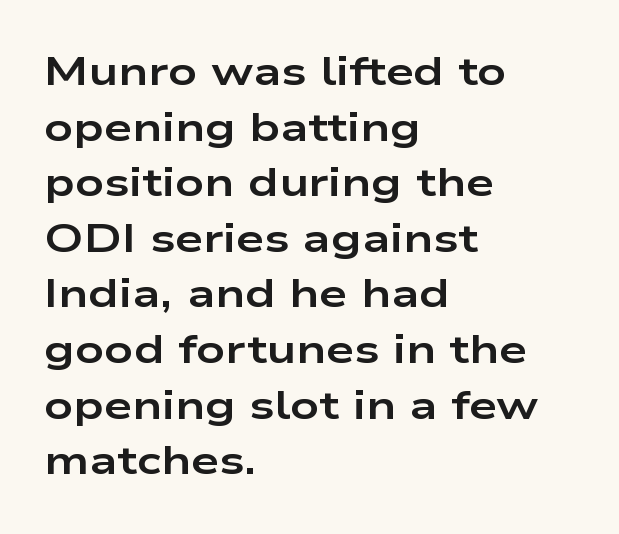
{"serif": "no", "italic": "no", "bold": "yes", "weight": "bold", "width": "wide", "stroke_contrast": "low", "x_height": "medium", "monospaced": "no", "underline": "no", "align": "left", "line_spacing": "normal", "line_spacing_ratio": 1.39, "letter_spacing": "normal", "letter_spacing_em": 0.0, "glyph_px": 40}
